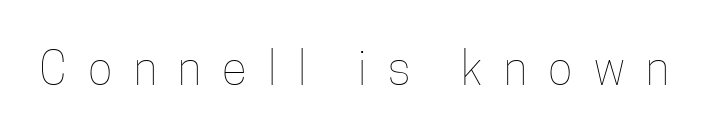
Q: Is the text bold? A: No.
Q: Is the text italic (slanted)? A: No, it is upright.
Q: Is the text underlined? A: No.
Q: Is the spacing between letters normal or unusually wide? A: Unusually wide.
Q: Width (condensed, normal, or wide)? A: Condensed.
Q: Stroke contrast? A: Low.
Q: x-height? A: Medium.
Q: Monospaced? A: No.
